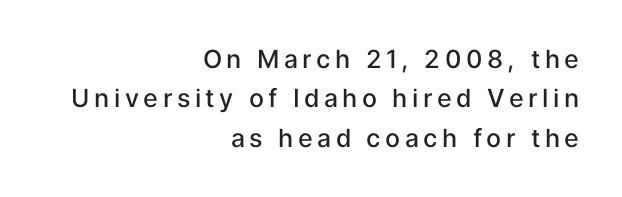
{"italic": "no", "bold": "semi", "underline": "no", "align": "right", "line_spacing": "normal", "line_spacing_ratio": 1.58, "glyph_px": 25}
